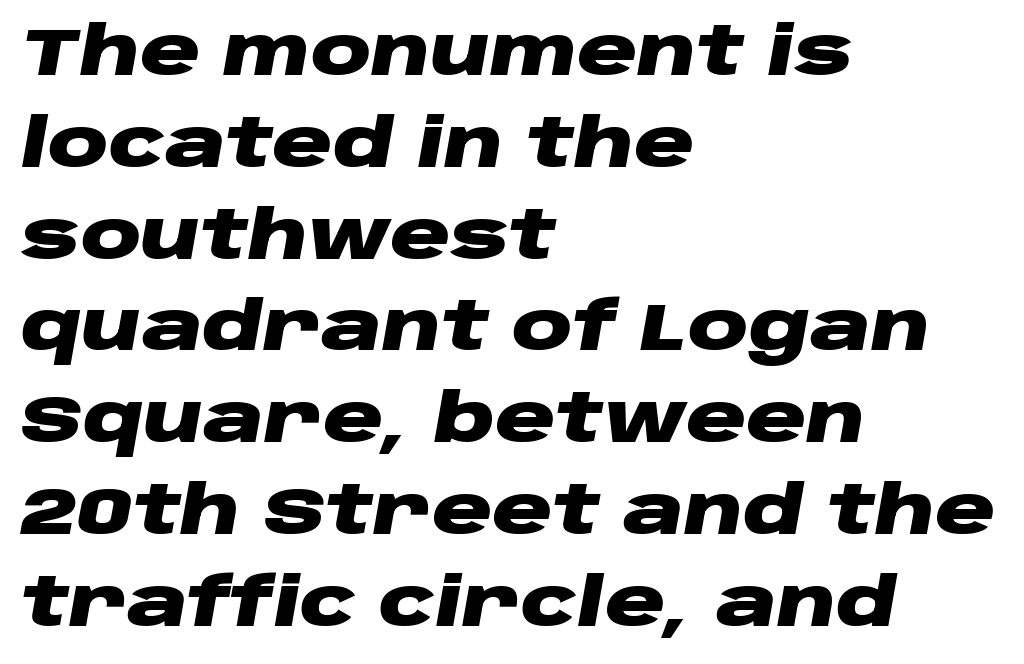
The image shows 67 px heavy, wide type, italic (leaning right); set left-aligned, normal line spacing (1.37x), normal letter spacing, not underlined; low stroke contrast and a large x-height.
